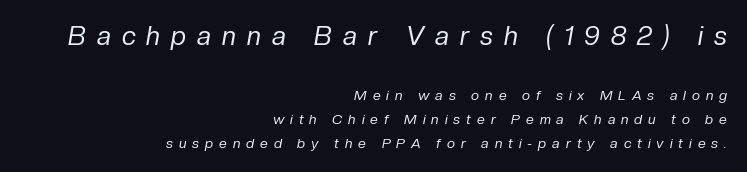
The block sitting higher on the canvas is the one with enlarged characters. An italicized treatment has been applied to the whole sample. Nothing heavy about these letters — not bold at all. Honestly, the letter spacing is so wide it's the main thing you notice. The glyphs are unaccompanied by any horizontal stroke below them.
